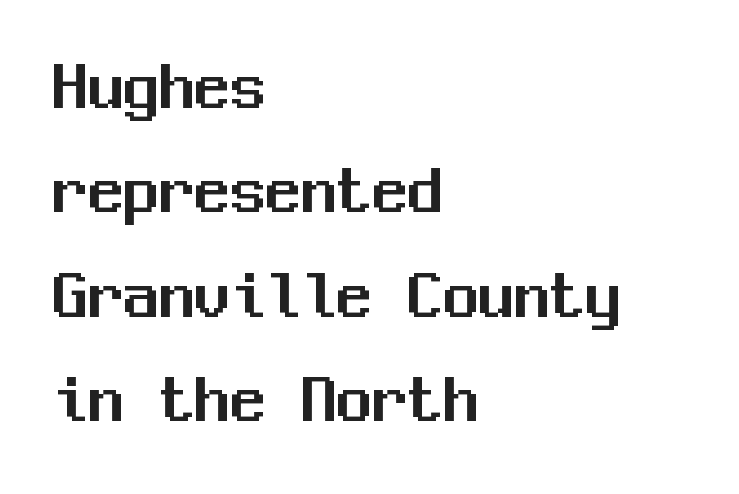
The image shows 71 px sans-serif type, upright, monospaced; set left-aligned, normal line spacing (1.47x), normal letter spacing, not underlined; medium stroke contrast and a medium x-height.
